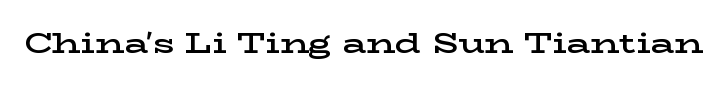
{"serif": "yes", "italic": "no", "bold": "semi", "weight": "semibold", "width": "wide", "stroke_contrast": "low", "x_height": "medium", "monospaced": "no", "underline": "no", "letter_spacing": "normal", "letter_spacing_em": 0.0, "glyph_px": 29}
